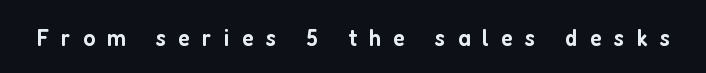
Bare-footed words on every line. Nope, not italic — everything's standing straight. A fair bit of extra ink — the face is semibold, not bold. Display-style spreading of the glyphs; the letterfit is very open.
